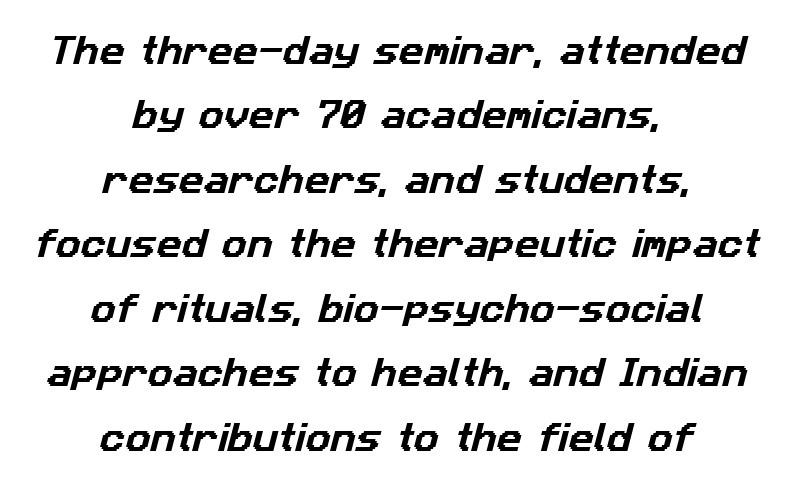
The image shows 31 px sans-serif type; set centered, loose line spacing (2.08x), normal letter spacing, not underlined; low stroke contrast and a medium x-height.
